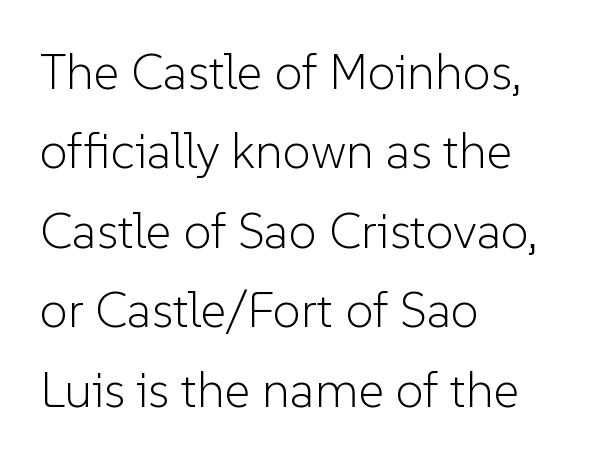
Q: Is the text bold? A: No.
Q: Is the text italic (slanted)? A: No, it is upright.
Q: Is the typeface a serif or a sans-serif typeface? A: Sans-serif.
Q: Is the text underlined? A: No.
Q: How is the paragraph aligned? A: Left-aligned.
Q: Is the spacing between letters normal or unusually wide? A: Normal.
Q: Is the spacing between lines tight, normal or loose? A: Normal.
Q: Width (condensed, normal, or wide)? A: Normal.
Q: Stroke contrast? A: Low.
Q: x-height? A: Medium.
Q: Monospaced? A: No.
